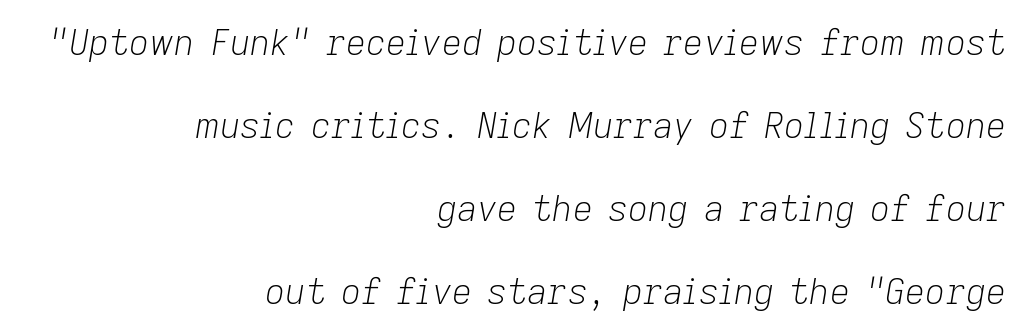
Does the copy run flush right? Yes — the right margin is perfectly even. This sample uses an oblique cut, with every glyph tilted off the vertical. Unbolded letterforms with no extra heft. One glance says open: line gaps are wider than usual. These lines keep a tight, regular rhythm from letter to letter. Spacing verdict: proportional, widths tailored to each character.
